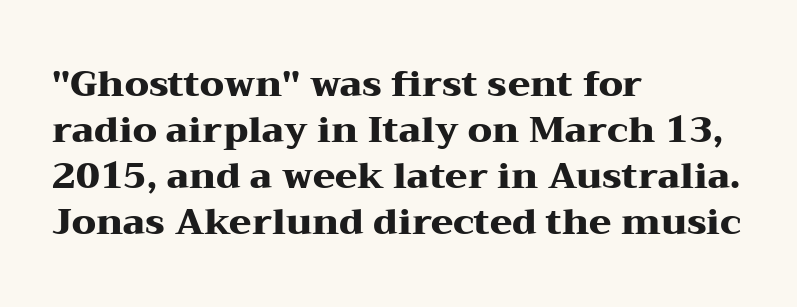
The image shows 36 px heavy, wide serif type, upright; set left-aligned, normal line spacing (1.28x), normal letter spacing, not underlined; medium stroke contrast and a medium x-height.
